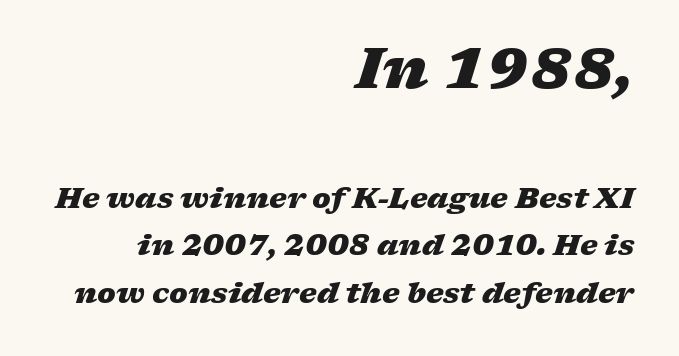
Q: Is the text bold? A: Yes.
Q: Is the text italic (slanted)? A: Yes, it leans right by about 17 degrees.
Q: Is the text underlined? A: No.
Q: How is the paragraph aligned? A: Right-aligned.
Q: Is the spacing between letters normal or unusually wide? A: Normal.
Q: Which block of text is set in a larger size, the first (top) or the second (bottom)? A: The first (top) one.
Q: Width (condensed, normal, or wide)? A: Wide.
Q: Stroke contrast? A: Low.
Q: x-height? A: Medium.
Q: Monospaced? A: No.
